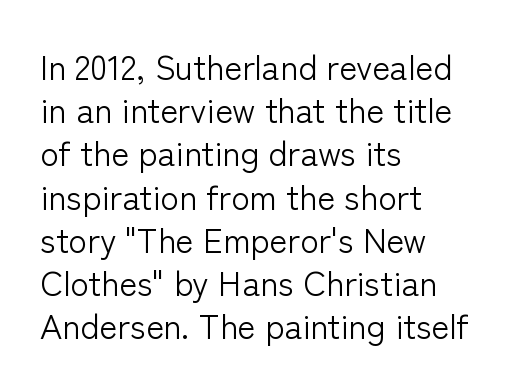
{"serif": "no", "italic": "no", "bold": "no", "weight": "light", "width": "normal", "stroke_contrast": "low", "x_height": "medium", "monospaced": "no", "underline": "no", "align": "left", "line_spacing": "normal", "line_spacing_ratio": 1.27, "letter_spacing": "normal", "letter_spacing_em": 0.0, "glyph_px": 34}
